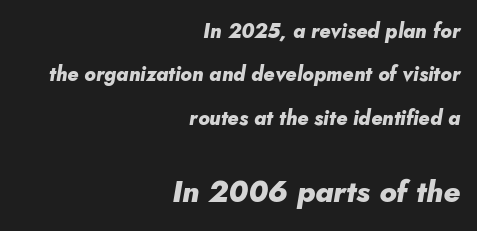
Q: Is the text bold? A: Yes.
Q: Is the text italic (slanted)? A: Yes, it leans right by about 10 degrees.
Q: Is the text underlined? A: No.
Q: How is the paragraph aligned? A: Right-aligned.
Q: Is the spacing between letters normal or unusually wide? A: Normal.
Q: Is the spacing between lines tight, normal or loose? A: Loose.
Q: Which block of text is set in a larger size, the first (top) or the second (bottom)? A: The second (bottom) one.
Q: Width (condensed, normal, or wide)? A: Normal.
Q: Stroke contrast? A: Low.
Q: x-height? A: Small.
Q: Monospaced? A: No.
